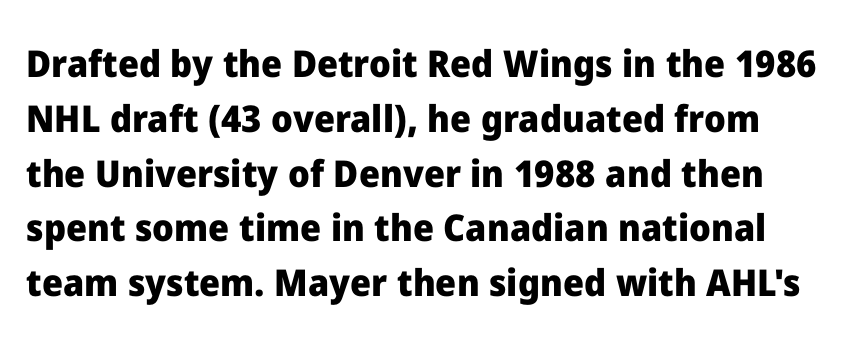
Descenders are the only things crossing below the line. How are the letters spaced? Ordinarily, with no added tracking. This sample has the flowing, uneven cadence of proportional lettering. The lettering stays uniformly vertical, giving the passage a roman look. A sans-serif font was chosen for this passage.
